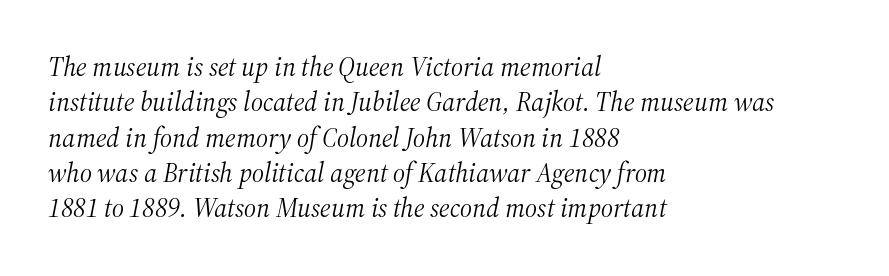
Stroke mass is kept to a normal reading level or below. Descenders hang freely into open space. Caption: standard tracking, unaltered. A typesetter would mark this as italic. Leading: standard.
